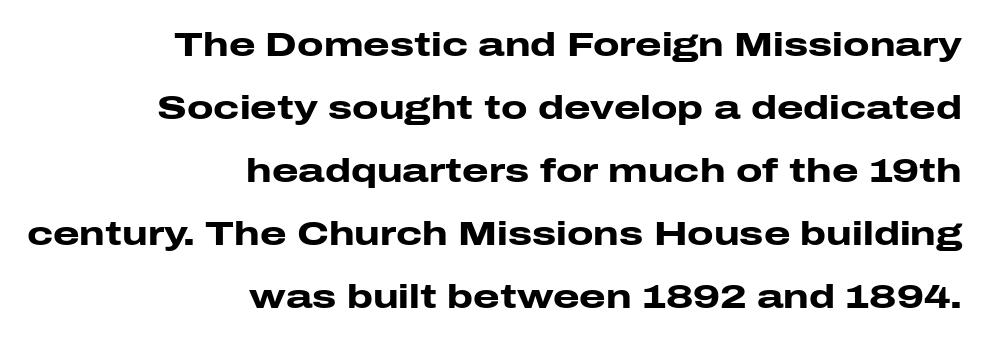
Q: Is the text bold? A: Yes.
Q: Is the text italic (slanted)? A: No, it is upright.
Q: Is the typeface a serif or a sans-serif typeface? A: Sans-serif.
Q: Is the text underlined? A: No.
Q: How is the paragraph aligned? A: Right-aligned.
Q: Is the spacing between letters normal or unusually wide? A: Normal.
Q: Width (condensed, normal, or wide)? A: Wide.
Q: Stroke contrast? A: Low.
Q: x-height? A: Medium.
Q: Monospaced? A: No.
